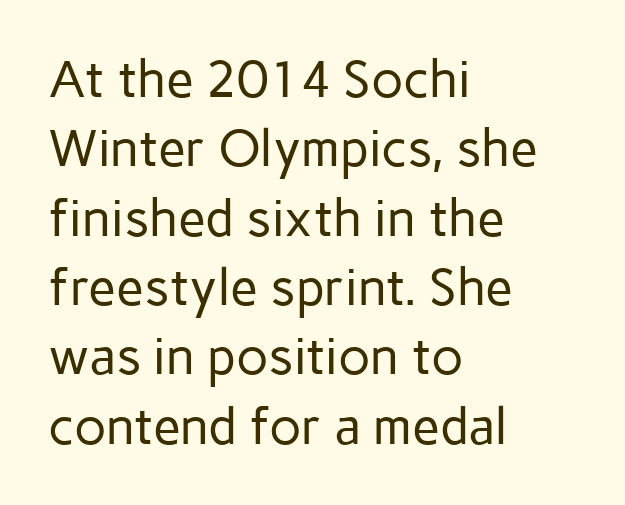
Q: Is the text bold? A: No.
Q: Is the text italic (slanted)? A: No, it is upright.
Q: Is the typeface a serif or a sans-serif typeface? A: Sans-serif.
Q: Is the text underlined? A: No.
Q: How is the paragraph aligned? A: Left-aligned.
Q: Is the spacing between letters normal or unusually wide? A: Normal.
Q: Is the spacing between lines tight, normal or loose? A: Normal.
Q: Width (condensed, normal, or wide)? A: Normal.
Q: Stroke contrast? A: Low.
Q: x-height? A: Medium.
Q: Monospaced? A: No.
